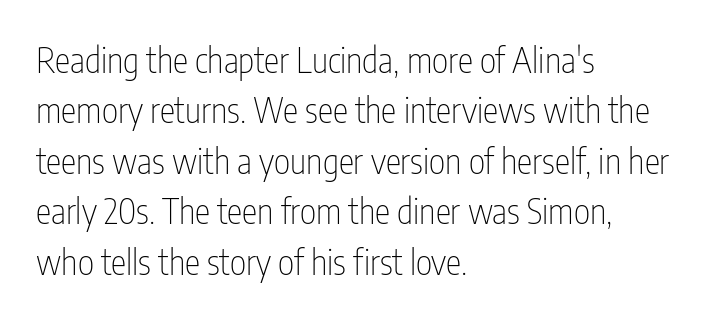
Weight: not bold — regular or lighter. Just letters on the line, the space beneath them empty. The typesetter chose a ragged-right arrangement here. Students, note that the glyphs here touch the page at normal intervals.
